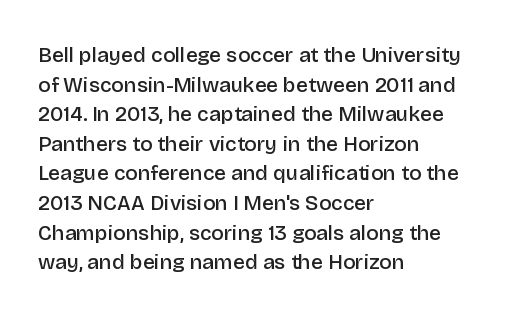
The image shows 21 px text type, upright; set left-aligned, normal line spacing (1.41x), normal letter spacing, not underlined.
